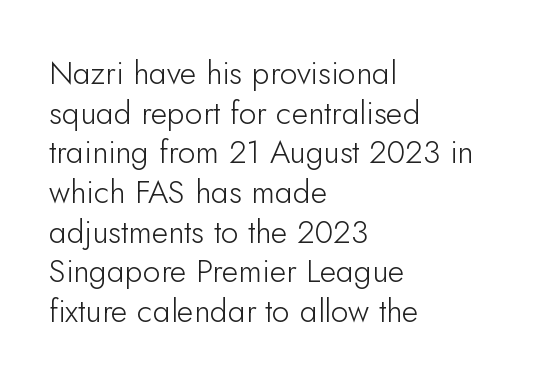
Q: Is the text bold? A: No.
Q: Is the text italic (slanted)? A: No, it is upright.
Q: Is the typeface a serif or a sans-serif typeface? A: Sans-serif.
Q: Is the text underlined? A: No.
Q: How is the paragraph aligned? A: Left-aligned.
Q: Is the spacing between letters normal or unusually wide? A: Normal.
Q: Width (condensed, normal, or wide)? A: Normal.
Q: Stroke contrast? A: Low.
Q: x-height? A: Small.
Q: Monospaced? A: No.
